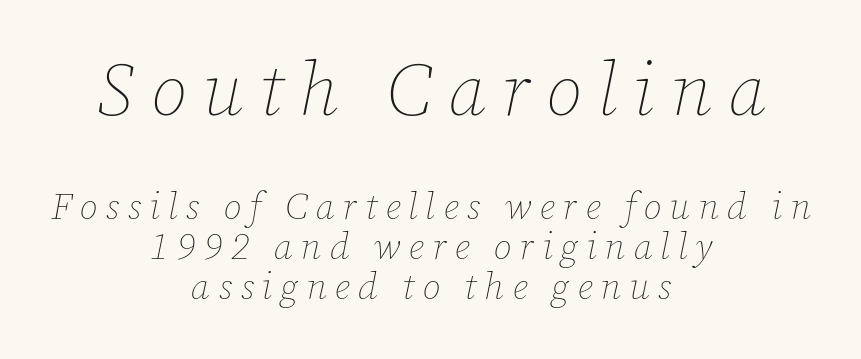
These lines are rendered in a variable-pitch font. The initial chunk of copy outweighs the following chunk in type size. Which margin do the lines hug? Neither — every line sits in the middle. Italic? Definitely — the glyphs are oblique. No heavy texture on the line: the type isn't bold. Here the glyphs are tracked loosely, breaking word shapes into spaced letters.
